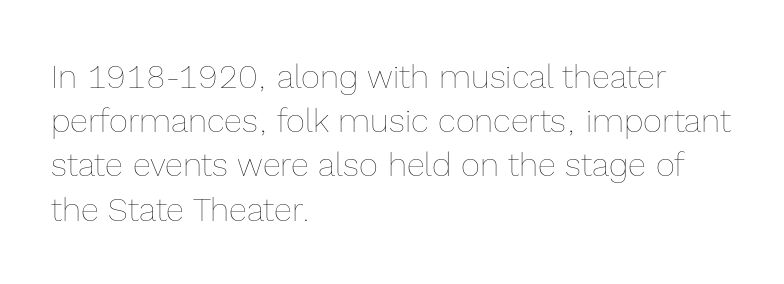
Q: Is the text bold? A: No.
Q: Is the text italic (slanted)? A: No, it is upright.
Q: Is the text underlined? A: No.
Q: How is the paragraph aligned? A: Left-aligned.
Q: Is the spacing between letters normal or unusually wide? A: Normal.
Q: Is the spacing between lines tight, normal or loose? A: Normal.
Q: Width (condensed, normal, or wide)? A: Normal.
Q: x-height? A: Medium.
Q: Monospaced? A: No.
